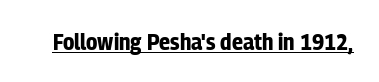
The image shows 24 px bold type, upright; set normal letter spacing, underlined.
